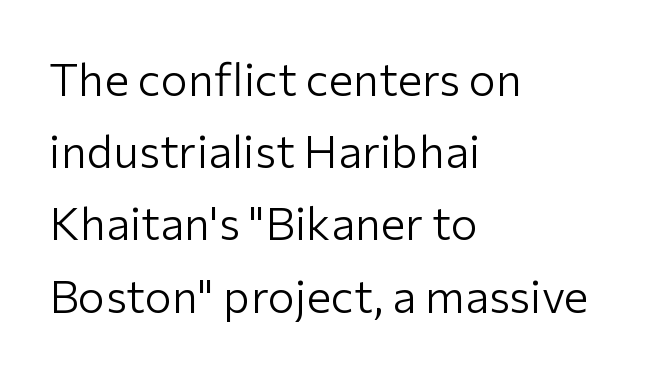
{"serif": "no", "italic": "no", "bold": "no", "weight": "light", "width": "normal", "stroke_contrast": "low", "x_height": "medium", "monospaced": "no", "underline": "no", "align": "left", "line_spacing": "normal", "line_spacing_ratio": 1.57, "letter_spacing": "normal", "letter_spacing_em": 0.0, "glyph_px": 46}
